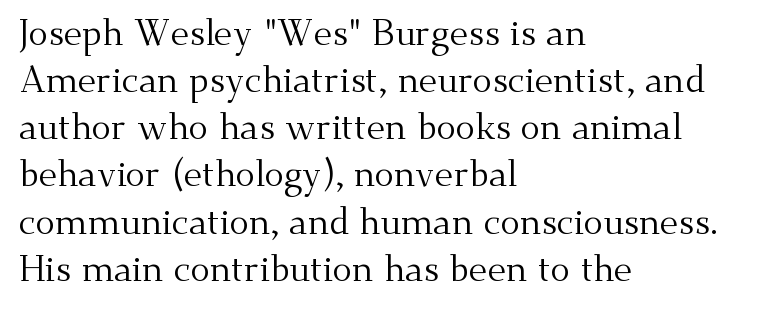
Where is the straight margin? On the left. The block of text has a typical density, with ordinary space between rows. Think of a printed novel: that variable character pitch is what you see here. Letters rest on an invisible, unmarked baseline.
